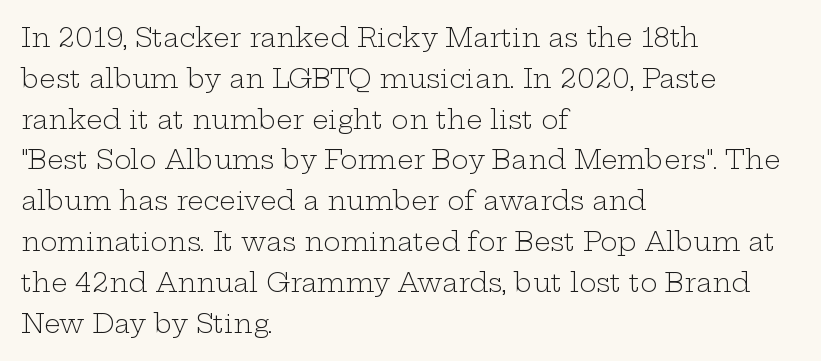
{"italic": "no", "bold": "no", "underline": "no", "align": "left", "line_spacing": "normal", "line_spacing_ratio": 1.57, "letter_spacing": "normal", "letter_spacing_em": 0.0, "glyph_px": 26}
